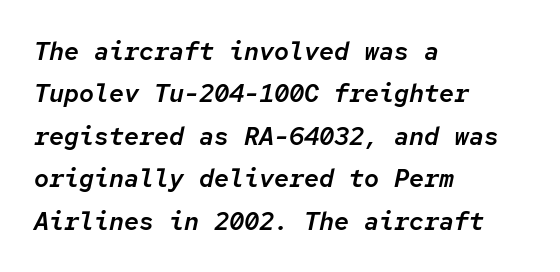
{"italic": "yes", "lean": "right", "slant_degrees": 12, "underline": "no", "align": "left", "line_spacing": "normal", "line_spacing_ratio": 1.7, "letter_spacing": "normal", "letter_spacing_em": 0.0, "glyph_px": 25}
